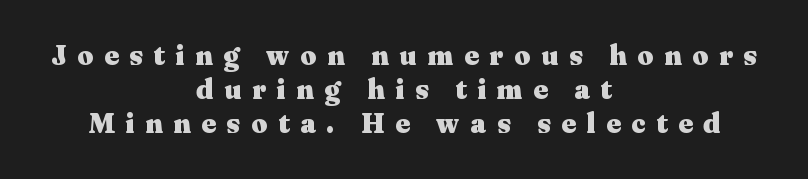
Heavy, bold letterforms. Letters rest on an invisible, unmarked baseline. These lines were composed using upright roman letters. Spacing verdict: proportional, widths tailored to each character.
